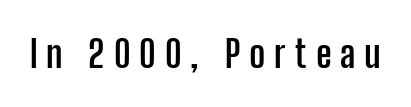
{"serif": "no", "italic": "no", "bold": "yes", "weight": "semibold", "width": "condensed", "stroke_contrast": "low", "x_height": "medium", "monospaced": "no", "underline": "no", "letter_spacing": "wide", "letter_spacing_em": 0.23, "glyph_px": 38}
